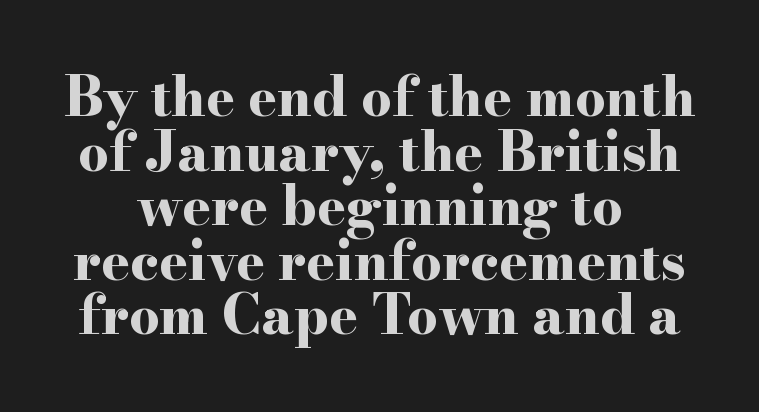
The image shows 54 px bold, wide serif type, upright; set tight line spacing (1.01x), normal letter spacing, not underlined; high stroke contrast and a small x-height.
